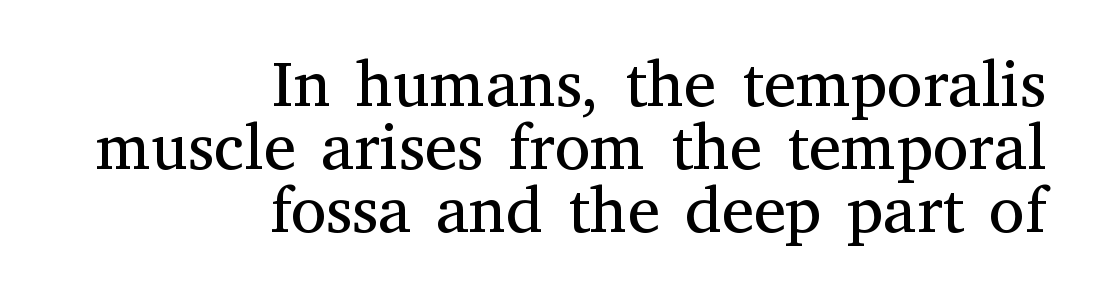
{"serif": "yes", "italic": "no", "bold": "no", "weight": "regular", "width": "normal", "stroke_contrast": "medium", "x_height": "medium", "monospaced": "no", "underline": "no", "align": "right", "line_spacing": "tight", "line_spacing_ratio": 0.97, "letter_spacing": "normal", "letter_spacing_em": 0.0, "glyph_px": 65}
